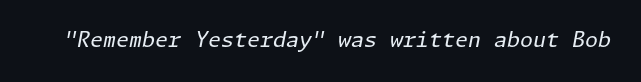
The image shows 21 px text type, italic (leaning right); set normal letter spacing, not underlined.
